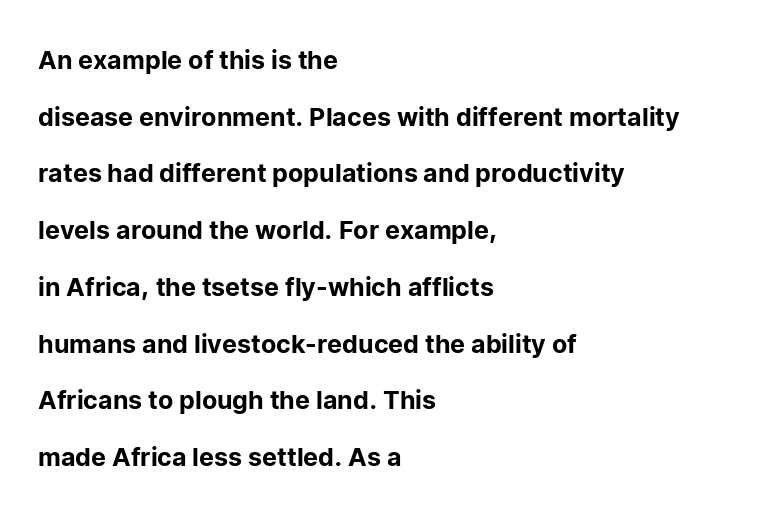
Type without underlining. The line texture is even and compact thanks to regular tracking. This is roman type, the default non-slanted kind. Which margin do the lines hug? The left one — the right edge is uneven.
